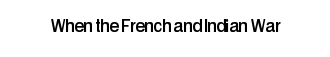
{"italic": "no", "underline": "no", "letter_spacing": "normal", "letter_spacing_em": 0.0, "glyph_px": 22}
